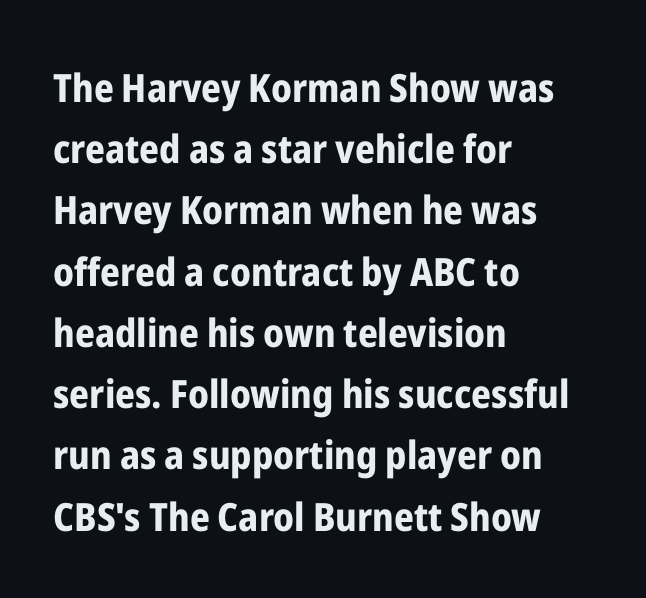
The image shows 39 px bold, condensed sans-serif type, upright; set left-aligned, normal line spacing (1.57x), normal letter spacing, not underlined; low stroke contrast and a medium x-height.
